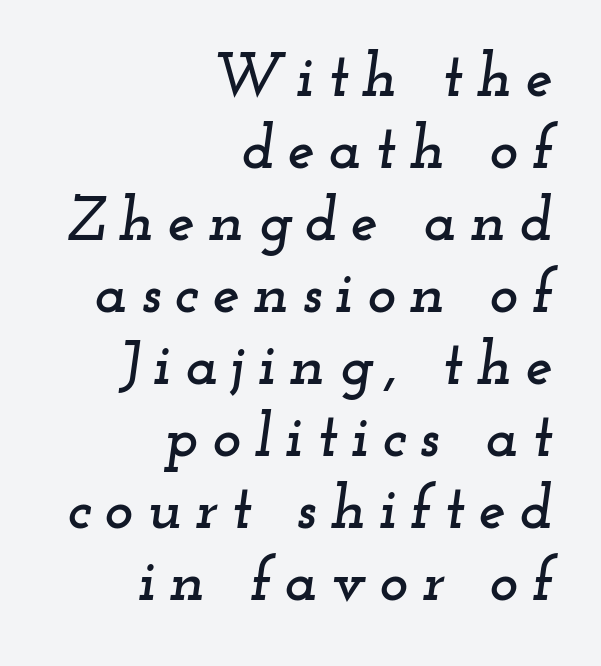
The image shows 61 px wide serif type, italic (leaning right); set right-aligned, line spacing 1.18x, unusually wide letter spacing (+0.22 em), not underlined; low stroke contrast and a small x-height.
